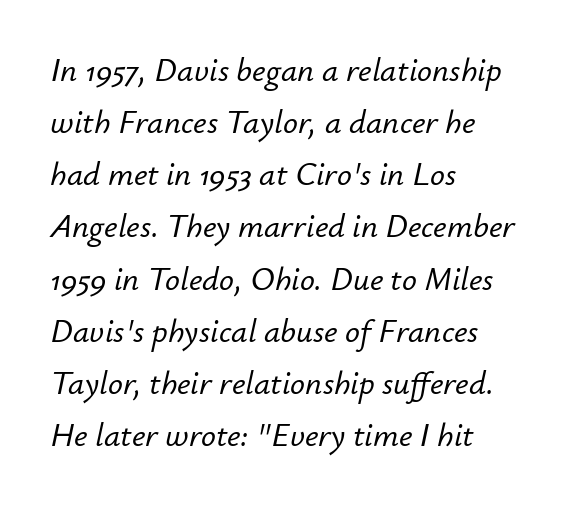
The image shows 33 px text type, italic (leaning right); set left-aligned, normal line spacing (1.58x), normal letter spacing, not underlined; low stroke contrast and a small x-height.
